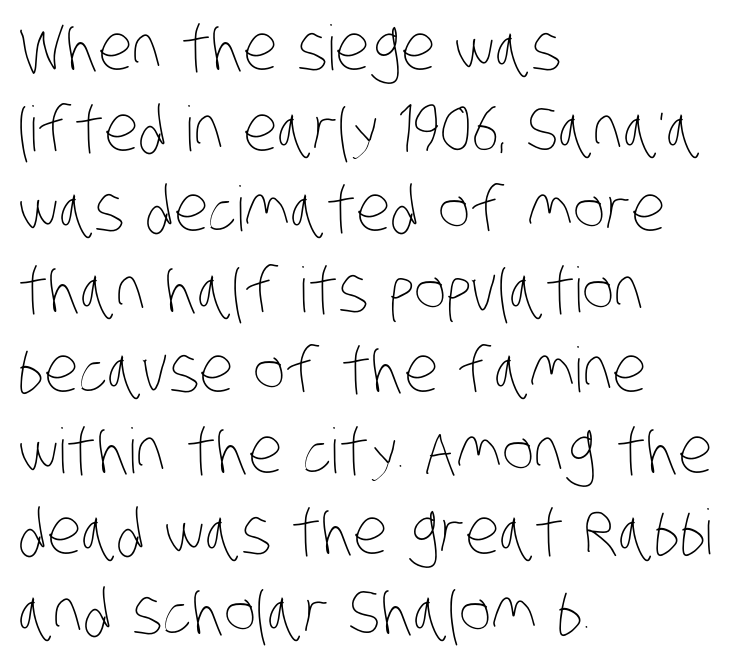
The image shows 62 px thin, condensed type; set left-aligned, normal line spacing (1.3x), normal letter spacing, not underlined; low stroke contrast and a large x-height.
